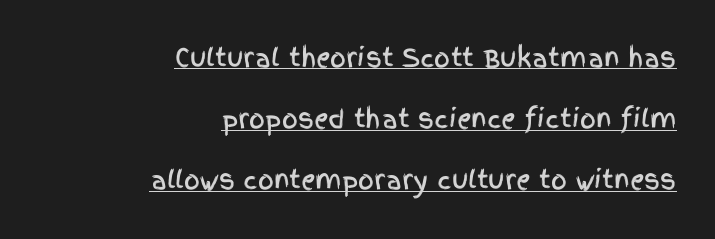
The compositor pushed each line to the right boundary. Ascenders rise straight up at ninety degrees. The rendering uses the underline text-decoration. What's the leading like? Stretched, with rows far apart.
